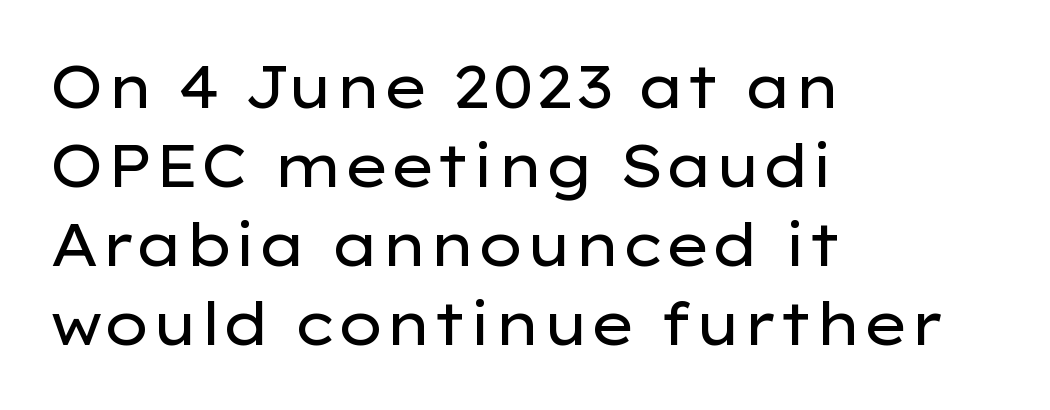
The font's upright variant was chosen for this text. Reading down the column, the eye jumps a familiar distance to each next line. The space directly below the letters is spotless. Here the designer chose a conventional face with non-uniform glyph widths.
